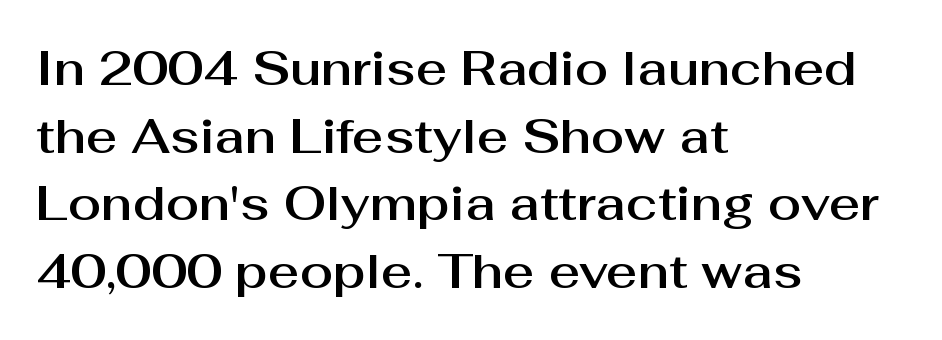
{"serif": "no", "italic": "no", "width": "normal", "stroke_contrast": "medium", "x_height": "medium", "monospaced": "no", "underline": "no", "align": "left", "line_spacing": "normal", "line_spacing_ratio": 1.41, "letter_spacing": "normal", "letter_spacing_em": 0.0, "glyph_px": 48}
